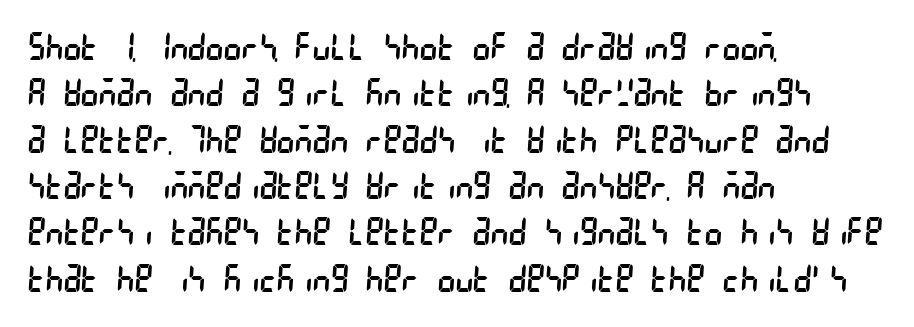
The image shows 38 px regular-weight, condensed sans-serif type; set left-aligned, line spacing 1.22x, normal letter spacing, not underlined; low stroke contrast and a large x-height.
